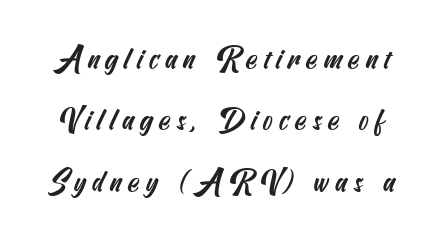
Leading is clearly above the norm, producing a sparse column. Just letters on the line, the space beneath them empty. The characters display no serif detailing; their extremities are plain.
